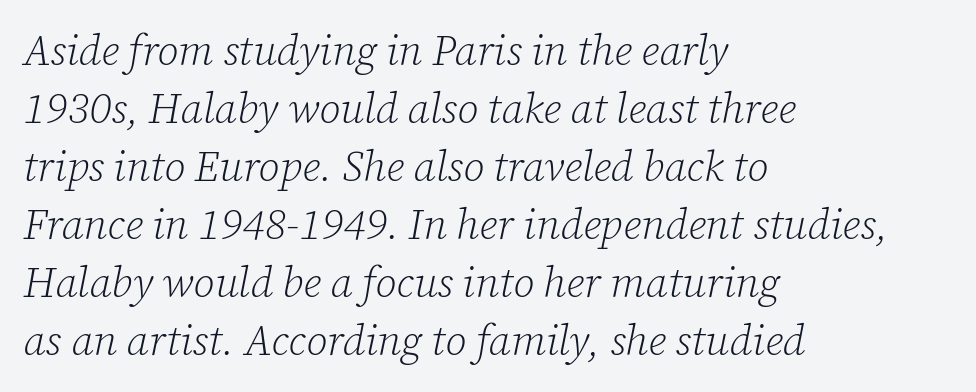
Q: Is the text bold? A: No.
Q: Is the text italic (slanted)? A: Yes, it leans right by about 12 degrees.
Q: Is the typeface a serif or a sans-serif typeface? A: Serif.
Q: Is the text underlined? A: No.
Q: How is the paragraph aligned? A: Left-aligned.
Q: Is the spacing between letters normal or unusually wide? A: Normal.
Q: Is the spacing between lines tight, normal or loose? A: Normal.
Q: Width (condensed, normal, or wide)? A: Normal.
Q: Stroke contrast? A: Low.
Q: x-height? A: Medium.
Q: Monospaced? A: No.
